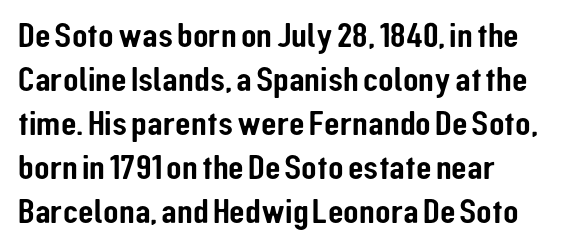
{"serif": "no", "italic": "no", "width": "condensed", "stroke_contrast": "low", "x_height": "medium", "monospaced": "no", "underline": "no", "align": "left", "line_spacing_ratio": 1.22, "letter_spacing": "normal", "letter_spacing_em": 0.0, "glyph_px": 36}
